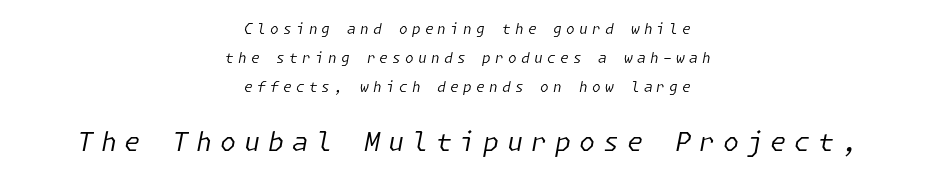
Q: Is the text bold? A: No.
Q: Is the text italic (slanted)? A: Yes, it leans right by about 11 degrees.
Q: Is the text underlined? A: No.
Q: How is the paragraph aligned? A: Centered.
Q: Is the spacing between letters normal or unusually wide? A: Unusually wide.
Q: Is the spacing between lines tight, normal or loose? A: Loose.
Q: Which block of text is set in a larger size, the first (top) or the second (bottom)? A: The second (bottom) one.
